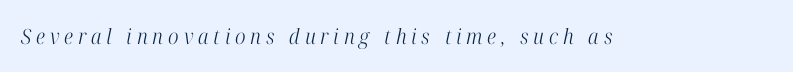
{"italic": "yes", "lean": "right", "slant_degrees": 12, "bold": "no", "underline": "no", "letter_spacing": "wide", "letter_spacing_em": 0.23, "glyph_px": 21}
